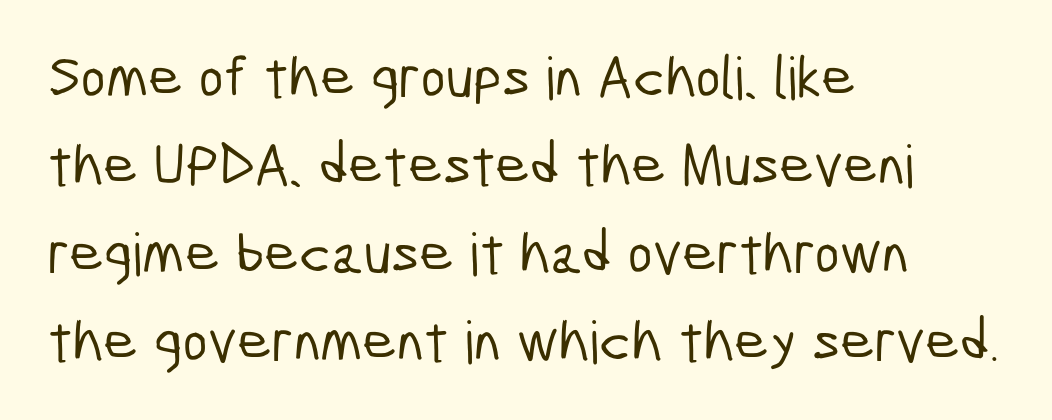
Classification — sans serif. Looks like regular typesetting: each glyph gets only the width it needs. Standard letterfit; no display-style spreading of the glyphs. The lines are quadded left. Any mark beneath the type? The region is blank.
